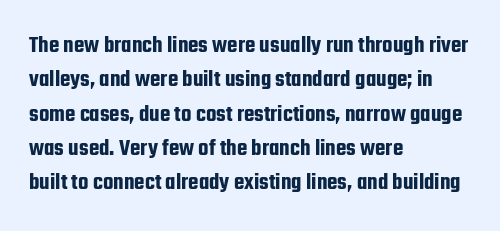
The rows are spaced the way most documents space them. Italic: no, the glyphs are upright roman. Reading down the block, your eye returns to a fixed left position each line. The words here are not underlined. Nothing unusual about the tracking: characters are spaced as the font intends.
